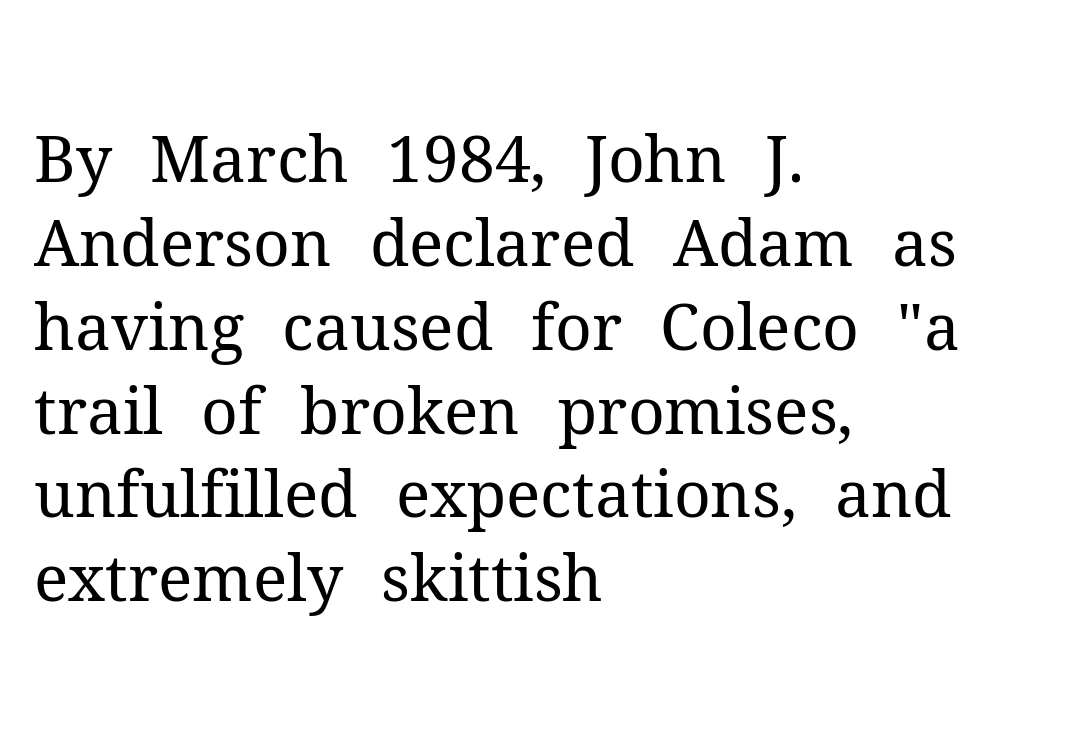
These lines are rendered in a variable-pitch font. Ink coverage per letter is moderate at most. The space beneath each line is pristine and unruled. The glyphs in this specimen are seriffed. What's the leading like? Ordinary, nothing unusual. Do the letters lean? They stand straight.
